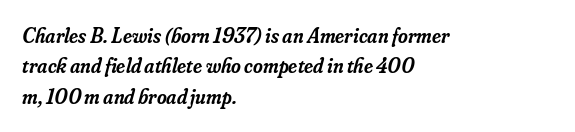
Check under the words: just untouched page. Compared with typical paragraphs, the rows here are spaced about the same. Heft: intermediate — a semibold. Horizontally, the lines are justified to the leading edge only. Italic? Definitely — the glyphs are oblique.
